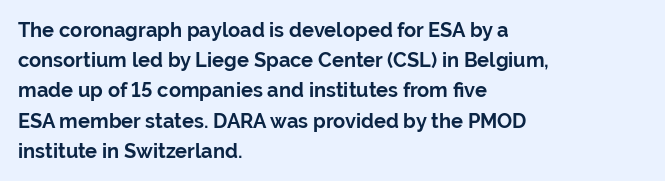
Where is the straight margin? On the left. Between one letter and the next there's only the usual sliver of space. Is there any slant? The stems are plumb. Every letter is thick-stroked: bold, no question.
